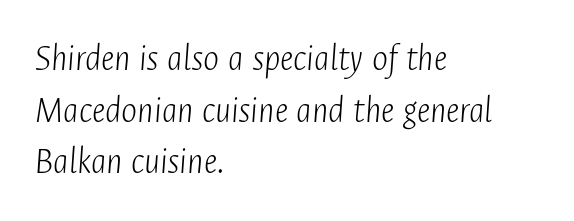
{"italic": "yes", "lean": "right", "slant_degrees": 4, "bold": "no", "weight": "light", "width": "condensed", "stroke_contrast": "low", "x_height": "medium", "monospaced": "no", "underline": "no", "align": "left", "line_spacing": "normal", "line_spacing_ratio": 1.36, "letter_spacing": "normal", "letter_spacing_em": 0.0, "glyph_px": 38}
